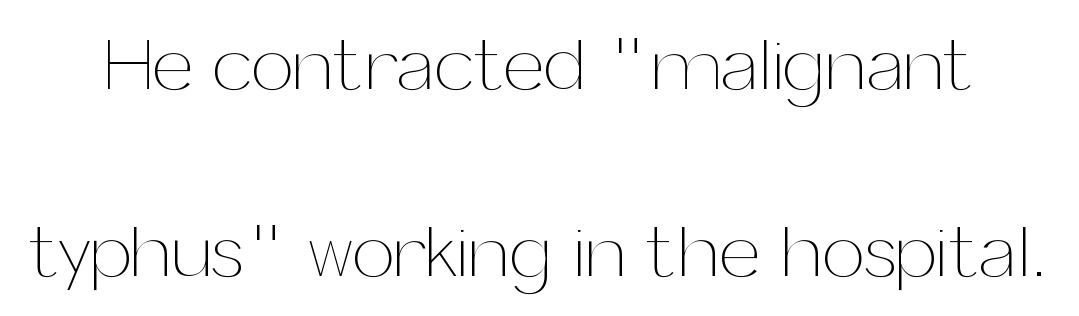
Q: Is the text bold? A: No.
Q: Is the text italic (slanted)? A: No, it is upright.
Q: Is the text underlined? A: No.
Q: Is the spacing between letters normal or unusually wide? A: Normal.
Q: Is the spacing between lines tight, normal or loose? A: Loose.
Q: Width (condensed, normal, or wide)? A: Normal.
Q: Stroke contrast? A: Medium.
Q: x-height? A: Medium.
Q: Monospaced? A: No.
